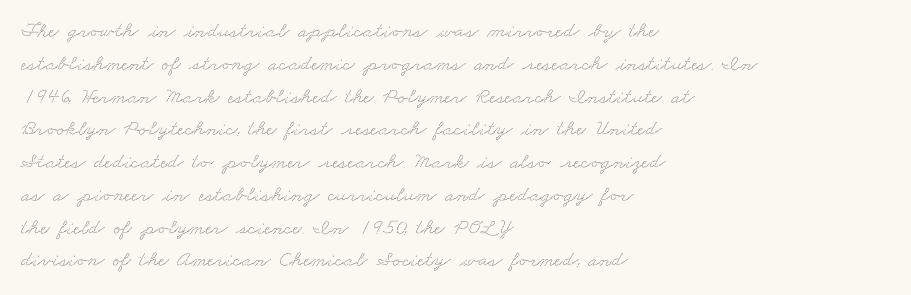
Q: Is the text underlined? A: No.
Q: How is the paragraph aligned? A: Left-aligned.
Q: Is the spacing between letters normal or unusually wide? A: Normal.
Q: Is the spacing between lines tight, normal or loose? A: Normal.
